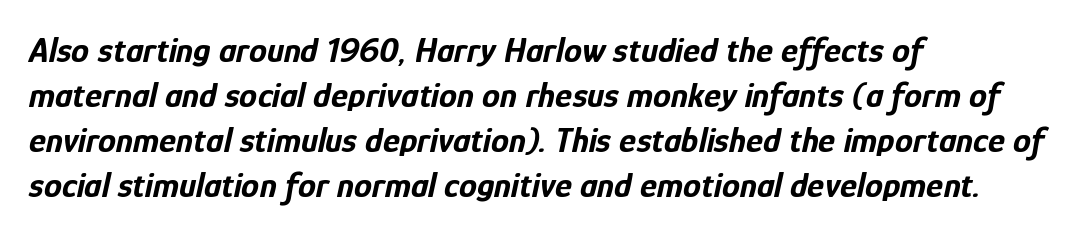
{"italic": "yes", "lean": "right", "slant_degrees": 12, "bold": "yes", "weight": "bold", "width": "condensed", "stroke_contrast": "low", "x_height": "medium", "monospaced": "no", "underline": "no", "align": "left", "line_spacing": "normal", "line_spacing_ratio": 1.25, "letter_spacing": "normal", "letter_spacing_em": 0.0, "glyph_px": 36}
